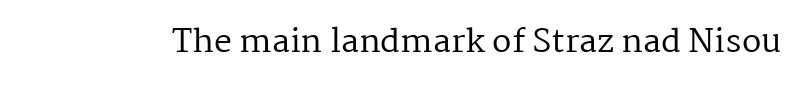
The image shows 32 px regular-weight serif type, upright; set normal letter spacing, not underlined; medium stroke contrast and a medium x-height.
